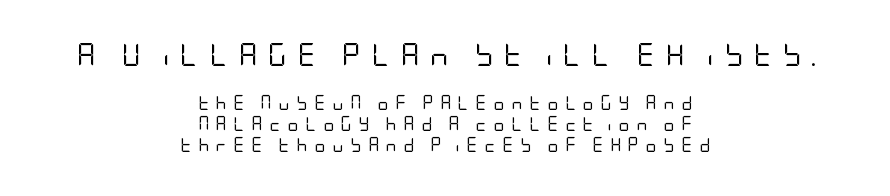
Q: Is the text bold? A: No.
Q: Is the text italic (slanted)? A: No, it is upright.
Q: Is the text underlined? A: No.
Q: How is the paragraph aligned? A: Centered.
Q: Is the spacing between letters normal or unusually wide? A: Unusually wide.
Q: Is the spacing between lines tight, normal or loose? A: Normal.
Q: Which block of text is set in a larger size, the first (top) or the second (bottom)? A: The first (top) one.
